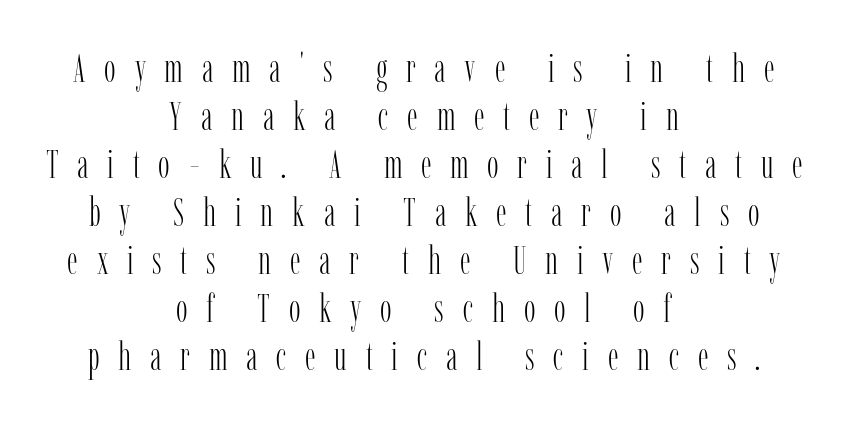
Bold? No — there's no thickening of the strokes. Alignment: centered. In terms of letterform style, serifs are clearly present. The rendering inserts visible extra space after every character. The rendering uses natural spacing where letterforms have individual widths.
